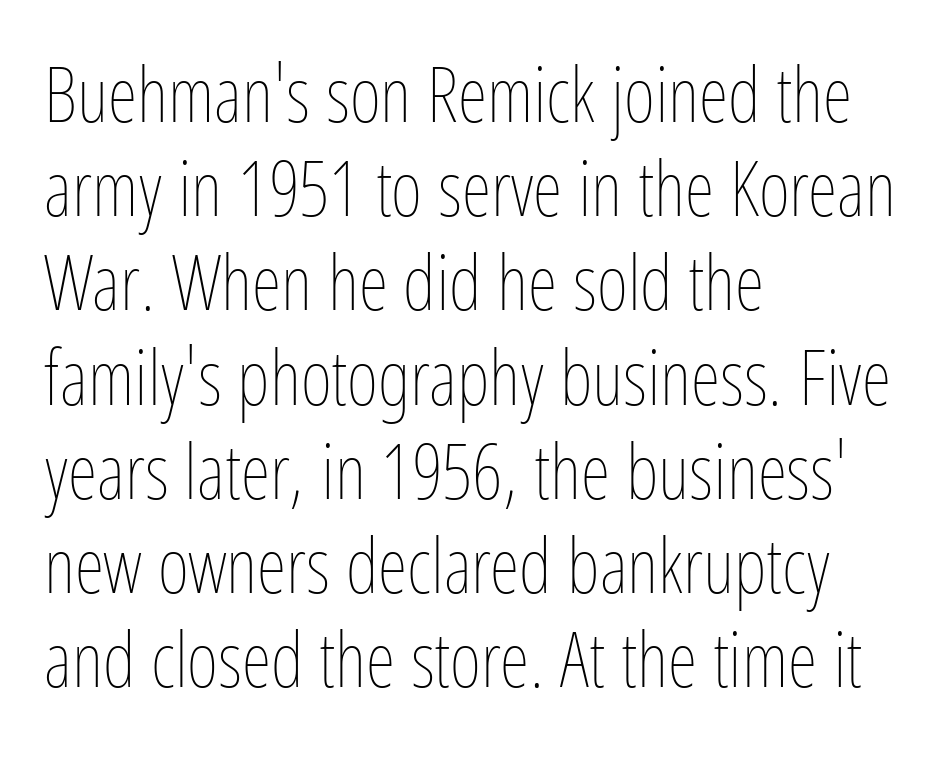
Q: Is the text bold? A: No.
Q: Is the text italic (slanted)? A: No, it is upright.
Q: Is the text underlined? A: No.
Q: How is the paragraph aligned? A: Left-aligned.
Q: Is the spacing between letters normal or unusually wide? A: Normal.
Q: Width (condensed, normal, or wide)? A: Condensed.
Q: Stroke contrast? A: Low.
Q: x-height? A: Medium.
Q: Monospaced? A: No.
